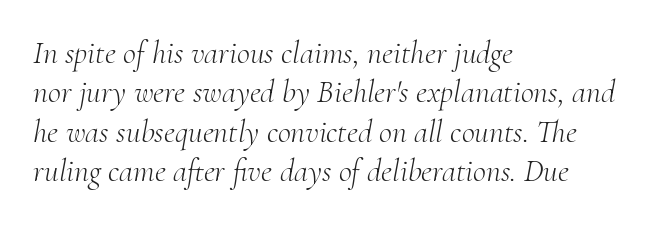
{"serif": "yes", "italic": "yes", "lean": "right", "slant_degrees": 10, "bold": "no", "weight": "light", "width": "normal", "stroke_contrast": "medium", "x_height": "small", "monospaced": "no", "underline": "no", "align": "left", "line_spacing_ratio": 1.23, "letter_spacing": "normal", "letter_spacing_em": 0.0, "glyph_px": 32}
